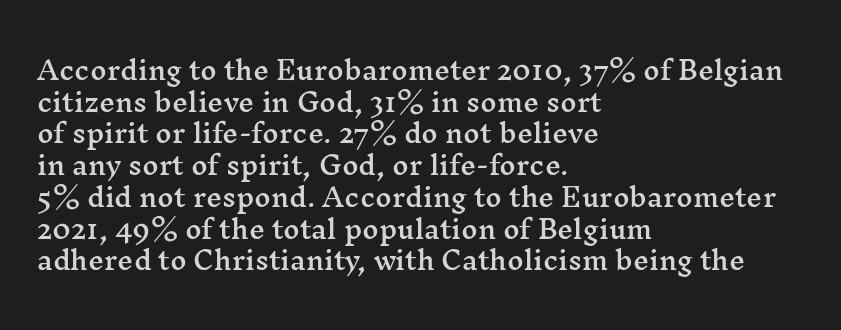
The image shows 25 px text type, upright; set left-aligned, normal line spacing (1.27x), normal letter spacing, not underlined.
